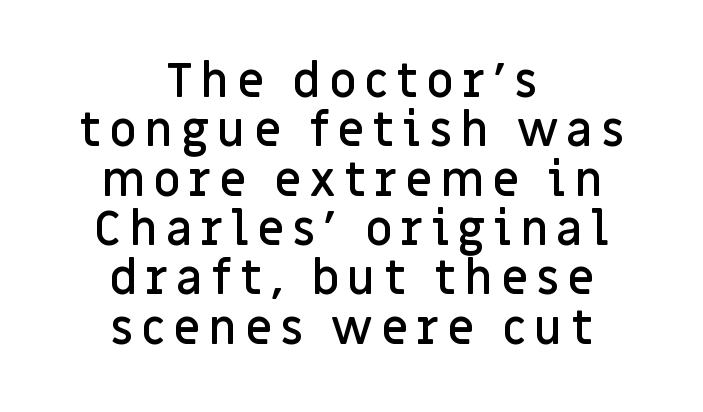
The image shows 47 px semibold sans-serif type, upright; set centered, tight line spacing (1.05x), not underlined; low stroke contrast and a large x-height.
